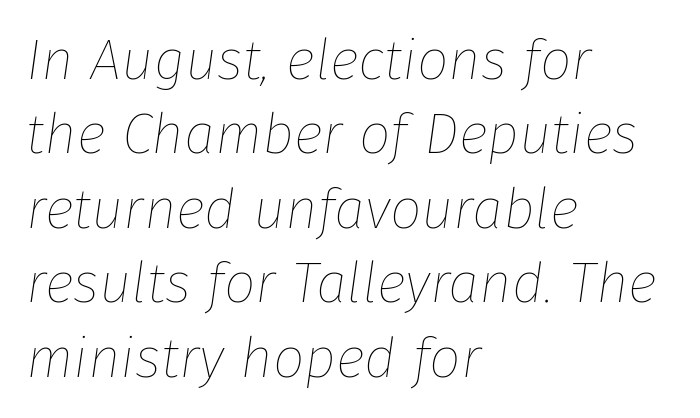
{"italic": "yes", "lean": "right", "slant_degrees": 8, "bold": "no", "weight": "thin", "width": "normal", "stroke_contrast": "low", "x_height": "medium", "monospaced": "no", "underline": "no", "align": "left", "line_spacing": "normal", "line_spacing_ratio": 1.33, "letter_spacing": "normal", "letter_spacing_em": 0.0, "glyph_px": 56}
